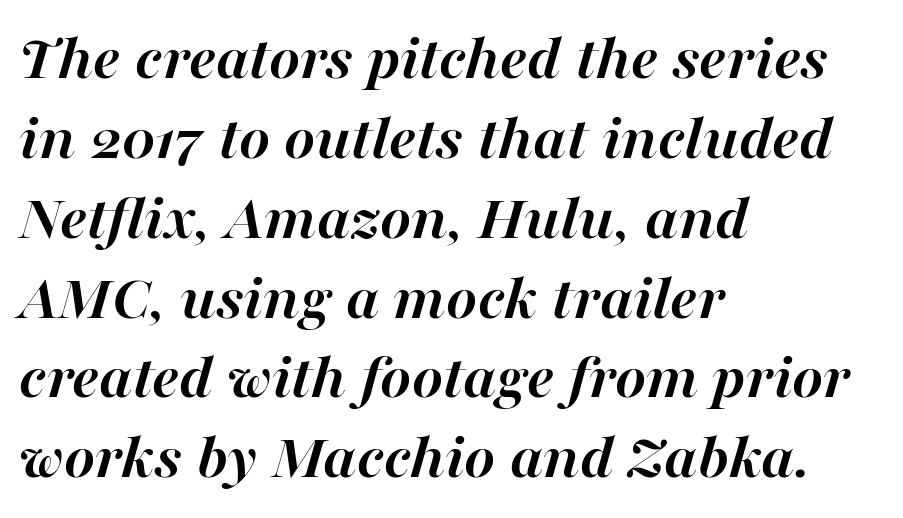
{"italic": "yes", "lean": "right", "slant_degrees": 16, "bold": "yes", "weight": "semibold", "width": "normal", "stroke_contrast": "high", "x_height": "medium", "monospaced": "no", "underline": "no", "align": "left", "line_spacing_ratio": 1.21, "letter_spacing": "normal", "letter_spacing_em": 0.0, "glyph_px": 66}
